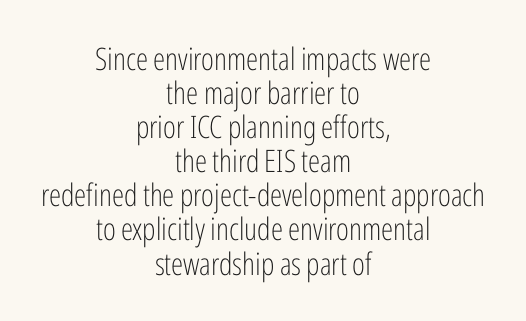
Q: Is the text bold? A: No.
Q: Is the text italic (slanted)? A: No, it is upright.
Q: Is the typeface a serif or a sans-serif typeface? A: Sans-serif.
Q: Is the text underlined? A: No.
Q: How is the paragraph aligned? A: Centered.
Q: Is the spacing between letters normal or unusually wide? A: Normal.
Q: Is the spacing between lines tight, normal or loose? A: Tight.
Q: Width (condensed, normal, or wide)? A: Condensed.
Q: Stroke contrast? A: Low.
Q: x-height? A: Medium.
Q: Monospaced? A: No.
